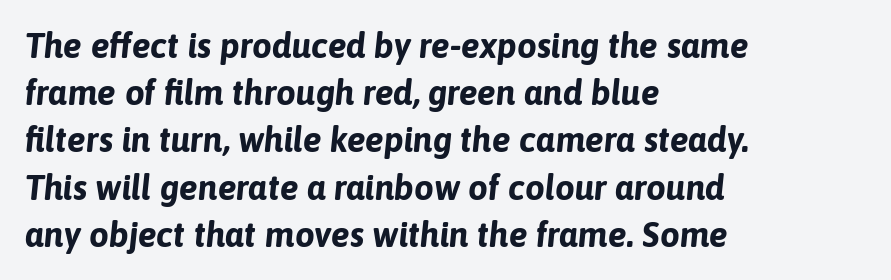
The image shows 35 px bold type, italic (leaning right); set left-aligned, normal line spacing (1.35x), normal letter spacing, not underlined; low stroke contrast and a medium x-height.
